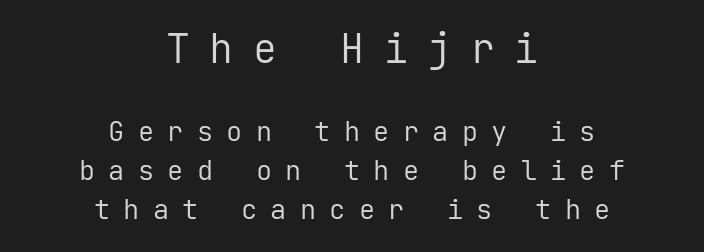
The image shows 40 px regular-weight sans-serif type, upright, monospaced; set centered, normal line spacing (1.45x), unusually wide letter spacing (+0.49 em), not underlined; the first (top) block is 1.48x larger; low stroke contrast and a medium x-height.
